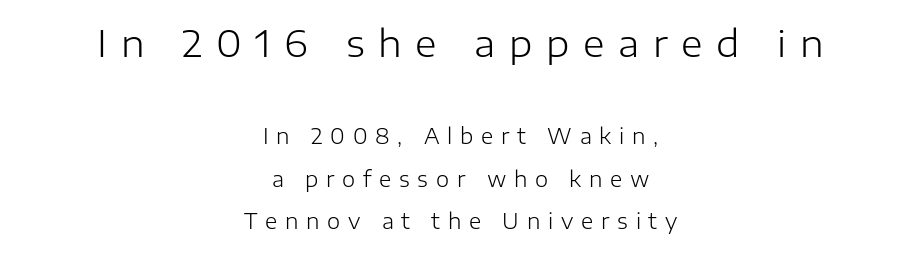
The image shows 37 px light sans-serif type, upright; set centered, loose line spacing (2.02x), unusually wide letter spacing (+0.37 em), not underlined; the first (top) block is 1.76x larger; low stroke contrast and a medium x-height.
